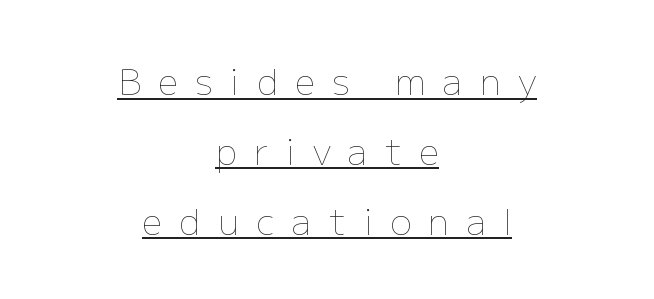
Notice how a bar underscores the lettering throughout. Is the letter spacing exaggerated? Yes — the characters are pushed far apart. Honestly, the rows look like they've been pulled way apart. Notice how the passage keeps no hard edge, just a central spine. Compared with a typical body face, this is equally light or lighter still. Proportional: the letters do not fall into vertical columns.
